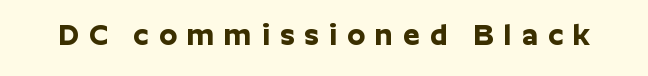
Q: Is the text bold? A: Yes.
Q: Is the text italic (slanted)? A: No, it is upright.
Q: Is the typeface a serif or a sans-serif typeface? A: Sans-serif.
Q: Is the text underlined? A: No.
Q: Is the spacing between letters normal or unusually wide? A: Unusually wide.
Q: Width (condensed, normal, or wide)? A: Normal.
Q: Stroke contrast? A: Low.
Q: x-height? A: Medium.
Q: Monospaced? A: No.
